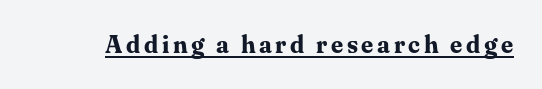
The string is rendered with underlining switched on. The face used here has the dense, thick strokes of a bold. This is roman type, the default non-slanted kind.
